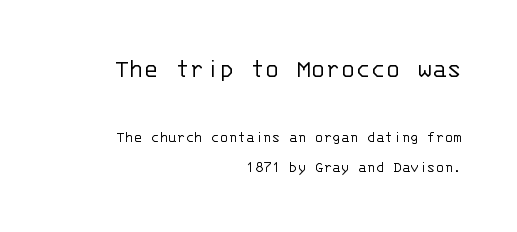
Q: Is the text bold? A: No.
Q: Is the text italic (slanted)? A: No, it is upright.
Q: Is the typeface a serif or a sans-serif typeface? A: Sans-serif.
Q: Is the text underlined? A: No.
Q: How is the paragraph aligned? A: Right-aligned.
Q: Is the spacing between letters normal or unusually wide? A: Normal.
Q: Which block of text is set in a larger size, the first (top) or the second (bottom)? A: The first (top) one.
Q: Width (condensed, normal, or wide)? A: Normal.
Q: Stroke contrast? A: Low.
Q: x-height? A: Large.
Q: Monospaced? A: Yes.
